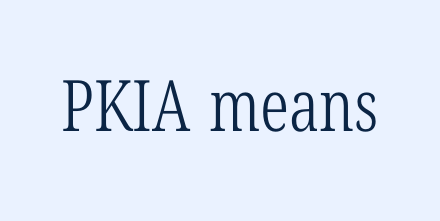
{"serif": "yes", "bold": "no", "weight": "light", "width": "condensed", "stroke_contrast": "low", "x_height": "medium", "monospaced": "no", "underline": "no", "letter_spacing": "normal", "letter_spacing_em": 0.0, "glyph_px": 71}
